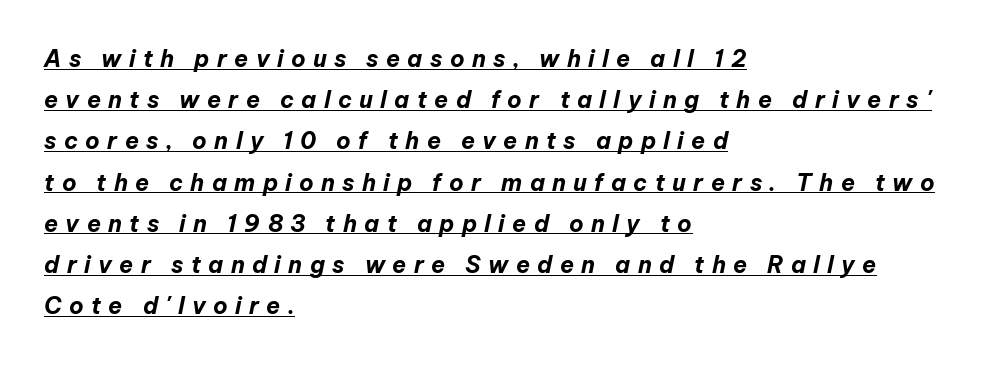
The image shows 23 px bold type, italic (leaning right); set left-aligned, line spacing 1.79x, unusually wide letter spacing (+0.32 em), underlined.
